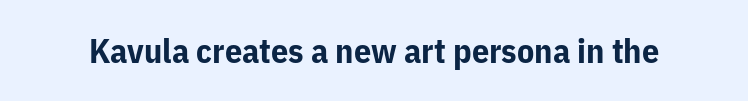
Q: Is the text bold? A: Yes.
Q: Is the text italic (slanted)? A: No, it is upright.
Q: Is the typeface a serif or a sans-serif typeface? A: Sans-serif.
Q: Is the text underlined? A: No.
Q: Is the spacing between letters normal or unusually wide? A: Normal.
Q: Width (condensed, normal, or wide)? A: Normal.
Q: Stroke contrast? A: Low.
Q: x-height? A: Medium.
Q: Monospaced? A: No.
